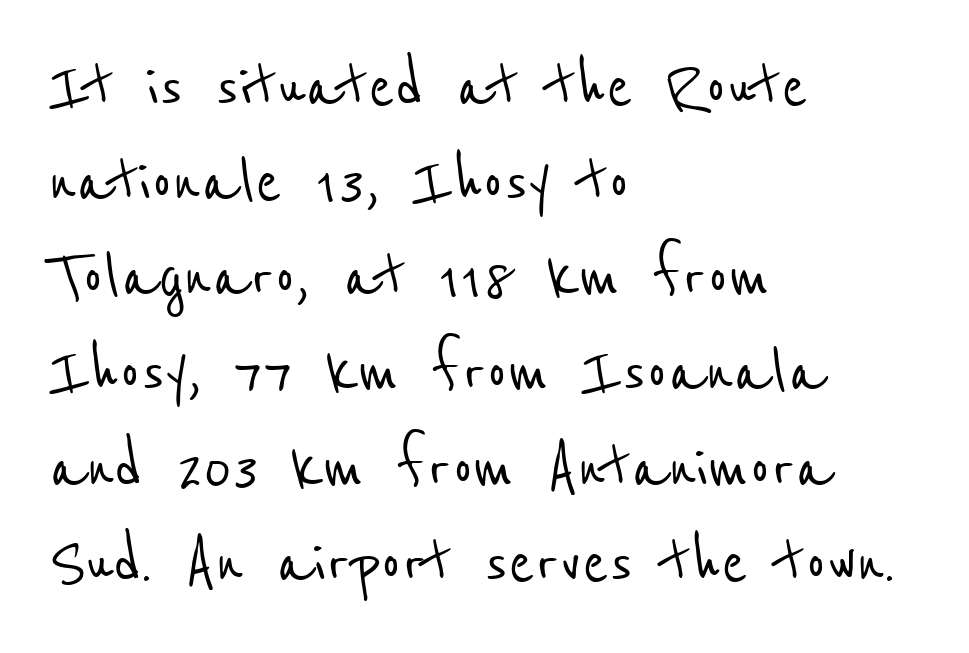
Q: Is the typeface a serif or a sans-serif typeface? A: Sans-serif.
Q: Is the text underlined? A: No.
Q: How is the paragraph aligned? A: Left-aligned.
Q: Is the spacing between letters normal or unusually wide? A: Normal.
Q: Width (condensed, normal, or wide)? A: Condensed.
Q: Stroke contrast? A: Low.
Q: x-height? A: Medium.
Q: Monospaced? A: No.
